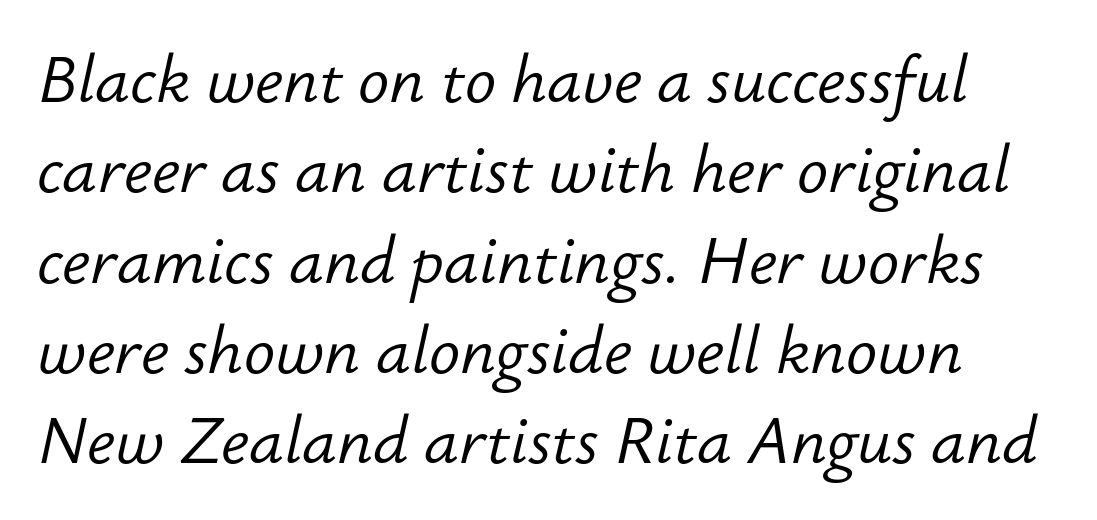
{"italic": "yes", "lean": "right", "slant_degrees": 12, "bold": "no", "weight": "light", "width": "normal", "stroke_contrast": "low", "x_height": "small", "monospaced": "no", "underline": "no", "line_spacing": "normal", "line_spacing_ratio": 1.39, "letter_spacing": "normal", "letter_spacing_em": 0.0, "glyph_px": 65}
